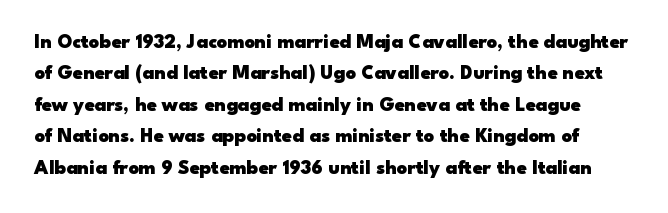
Successive baselines arrive at the customary interval. The string is rendered with underlining switched off. No italicization has been applied; the sample stays upright. Strokes here are thick enough to call this a true bold.
